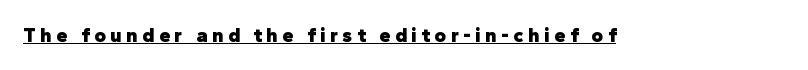
Q: Is the text bold? A: Yes.
Q: Is the text italic (slanted)? A: No, it is upright.
Q: Is the text underlined? A: Yes.
Q: Is the spacing between letters normal or unusually wide? A: Unusually wide.
